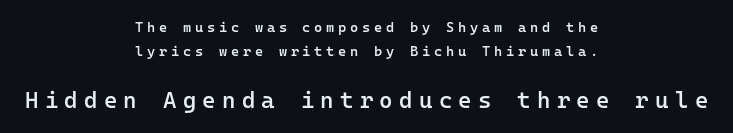
Q: Is the text bold? A: Semi-bold.
Q: Is the text italic (slanted)? A: No, it is upright.
Q: Is the text underlined? A: No.
Q: How is the paragraph aligned? A: Centered.
Q: Is the spacing between letters normal or unusually wide? A: Unusually wide.
Q: Which block of text is set in a larger size, the first (top) or the second (bottom)? A: The second (bottom) one.
